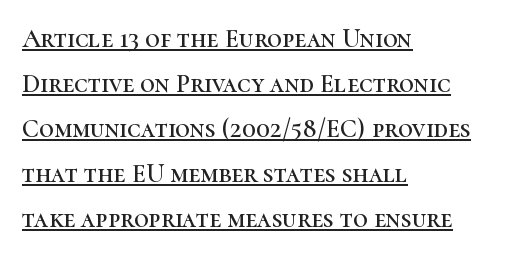
These lines are set flush left with a ragged right edge. Rendered with straight, roman letterforms. The face used here is rendered with its standard letterfit. Looks like someone drew a line under every word here.
